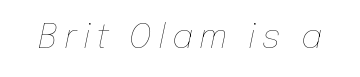
The image shows 33 px thin type, italic (leaning right); set not underlined; low stroke contrast and a medium x-height.
